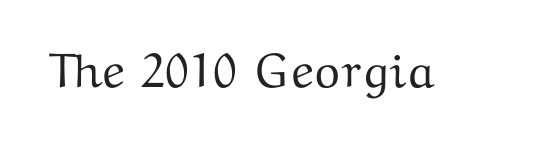
Is the letter spacing exaggerated? No — it looks like the ordinary default. Glance below the letters and you will spot only blank space. Type style note: has serifs. Note the varied advance widths — an 'i' is clearly narrower than an 'm'.
